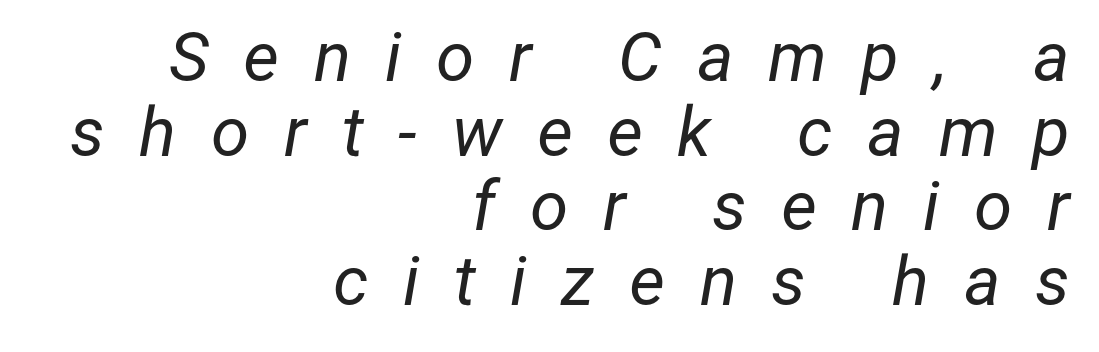
A flush-right, rag-left setting is used for this passage. Very little white space separates one row of letters from the next. Characters are canted at an angle relative to the baseline's perpendicular. Observe the wide spacing: letters keep a clear distance from each other. Vertical stems look standard width or narrower in stroke. The space beneath each line is pristine and unruled.
